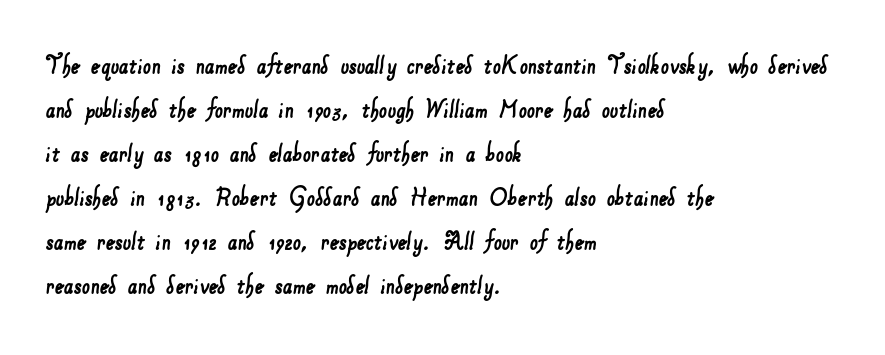
The image shows 29 px sans-serif type; set left-aligned, normal line spacing (1.52x), normal letter spacing, not underlined; low stroke contrast and a small x-height.
